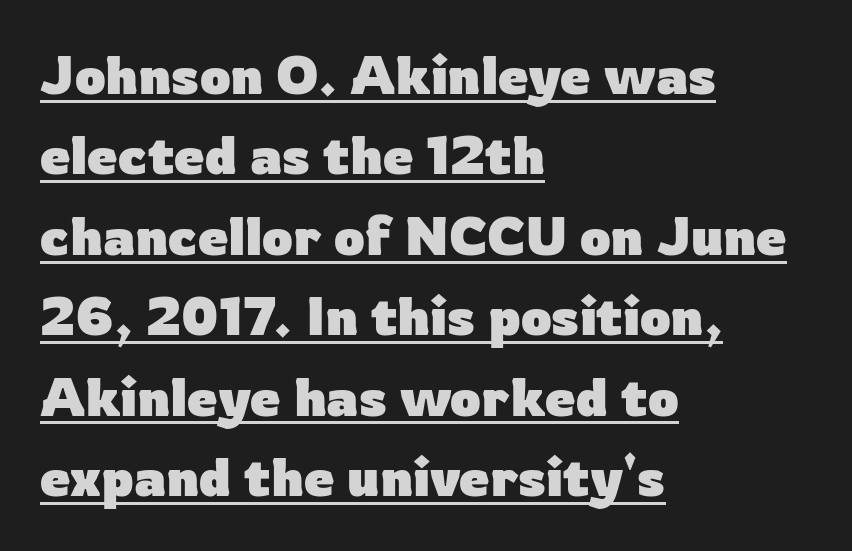
The image shows 54 px heavy sans-serif type, upright; set left-aligned, normal line spacing (1.49x), normal letter spacing, underlined; low stroke contrast and a medium x-height.
